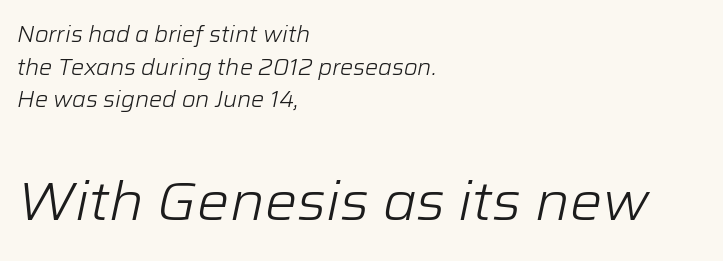
The space directly below the letters is spotless. Visually the block forms a straight wall on the left and a jagged coastline on the right. The face looks like a standard text weight, possibly lighter. You can tell it's italic because the verticals aren't actually vertical. Character size in the trailing block exceeds that of the leading block. Is this a fixed-width face? No — the glyphs have proportional, varying widths.
